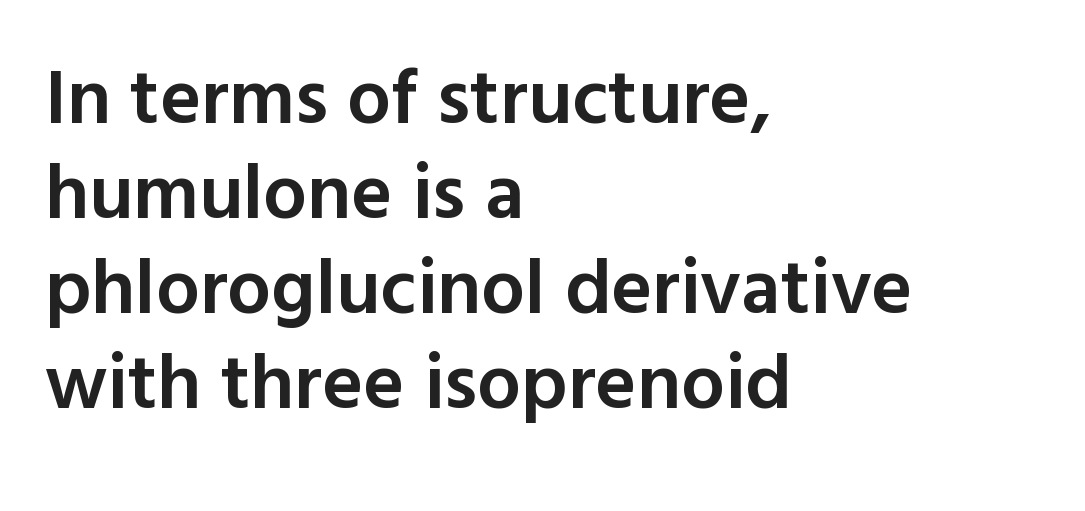
The rendering uses a semibold face; strokes are thickened but not to full bold. Rendered with straight, roman letterforms. Unlike a traditional serif, this face leaves its strokes unadorned. This rendering features lettering with no underline.
